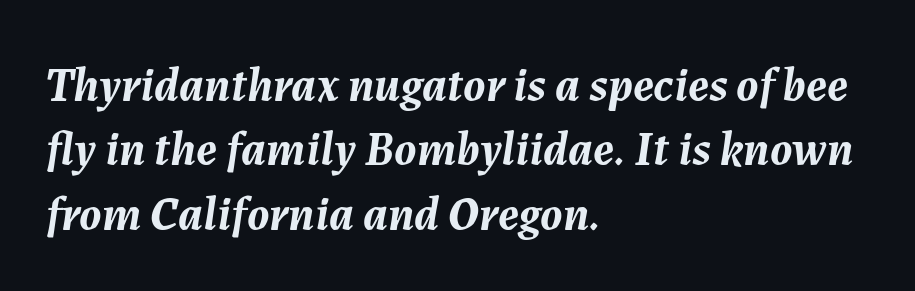
Q: Is the text bold? A: Yes.
Q: Is the text italic (slanted)? A: Yes, it leans right by about 7 degrees.
Q: Is the text underlined? A: No.
Q: How is the paragraph aligned? A: Left-aligned.
Q: Is the spacing between letters normal or unusually wide? A: Normal.
Q: Is the spacing between lines tight, normal or loose? A: Normal.
Q: Width (condensed, normal, or wide)? A: Normal.
Q: Stroke contrast? A: Medium.
Q: x-height? A: Medium.
Q: Monospaced? A: No.
